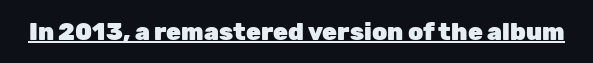
Q: Is the text bold? A: Yes.
Q: Is the text italic (slanted)? A: No, it is upright.
Q: Is the text underlined? A: Yes.
Q: Is the spacing between letters normal or unusually wide? A: Normal.
